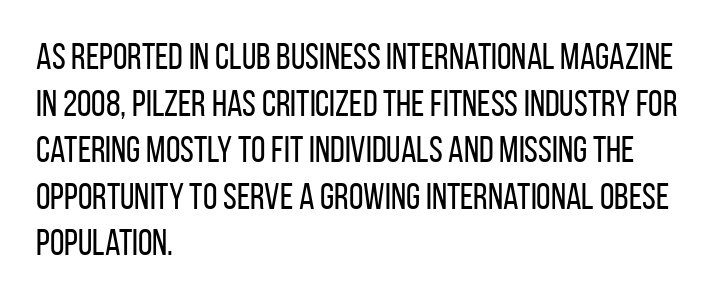
Does extra space separate the letters? No, they use regular spacing. Quick note: not italic, upright. Serifs: no, the terminals of the letterforms are clean. Vertically, the passage feels balanced, rows spaced as you'd expect. The weight tops out at a normal text grade. Descender tails drop into unmarked territory.
